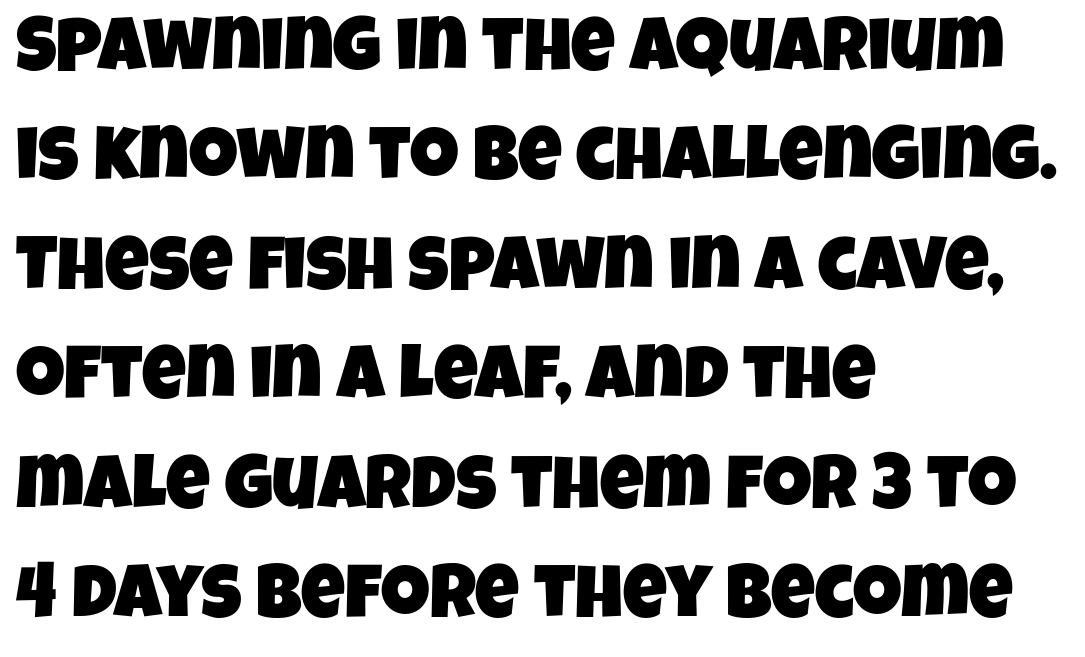
{"serif": "no", "width": "condensed", "stroke_contrast": "low", "x_height": "large", "monospaced": "no", "underline": "no", "align": "left", "line_spacing": "normal", "line_spacing_ratio": 1.44, "letter_spacing": "normal", "letter_spacing_em": 0.0, "glyph_px": 76}
